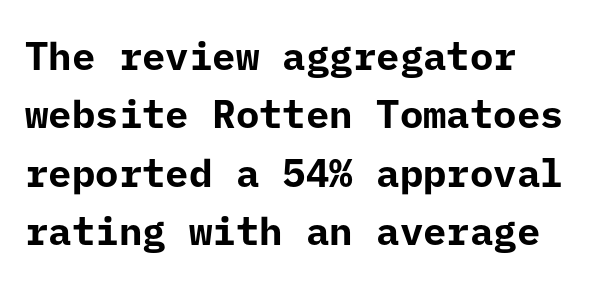
Q: Is the text bold? A: Yes.
Q: Is the text italic (slanted)? A: No, it is upright.
Q: Is the typeface a serif or a sans-serif typeface? A: Sans-serif.
Q: Is the text underlined? A: No.
Q: How is the paragraph aligned? A: Left-aligned.
Q: Is the spacing between letters normal or unusually wide? A: Normal.
Q: Is the spacing between lines tight, normal or loose? A: Normal.
Q: Width (condensed, normal, or wide)? A: Normal.
Q: Stroke contrast? A: Low.
Q: x-height? A: Medium.
